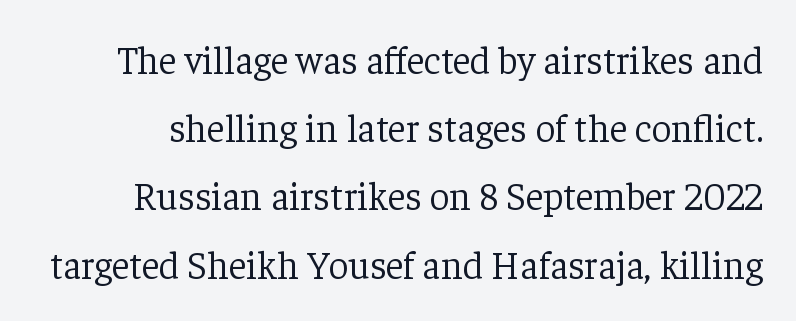
{"serif": "yes", "italic": "no", "bold": "no", "weight": "light", "width": "normal", "stroke_contrast": "low", "x_height": "medium", "monospaced": "no", "underline": "no", "line_spacing_ratio": 1.75, "letter_spacing": "normal", "letter_spacing_em": 0.0, "glyph_px": 39}
